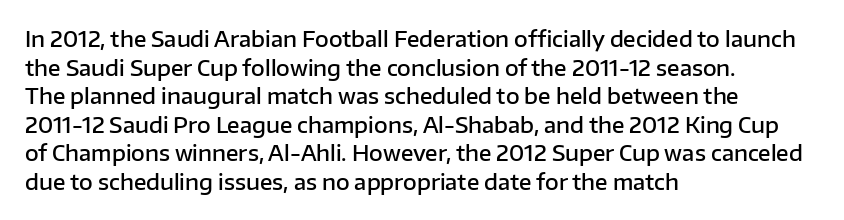
{"italic": "no", "bold": "semi", "underline": "no", "align": "left", "line_spacing": "normal", "line_spacing_ratio": 1.36, "letter_spacing": "normal", "letter_spacing_em": 0.0, "glyph_px": 21}
